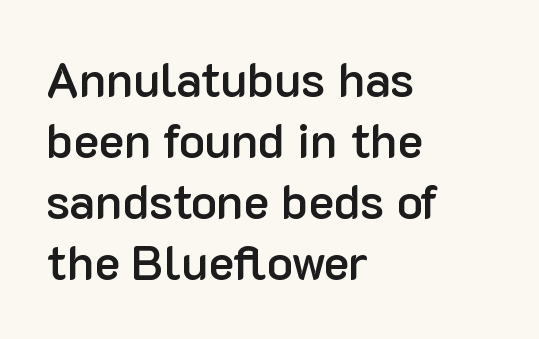
Q: Is the text bold? A: Semi-bold.
Q: Is the text italic (slanted)? A: No, it is upright.
Q: Is the typeface a serif or a sans-serif typeface? A: Sans-serif.
Q: Is the text underlined? A: No.
Q: How is the paragraph aligned? A: Left-aligned.
Q: Is the spacing between letters normal or unusually wide? A: Normal.
Q: Is the spacing between lines tight, normal or loose? A: Normal.
Q: Width (condensed, normal, or wide)? A: Normal.
Q: Stroke contrast? A: Low.
Q: x-height? A: Medium.
Q: Monospaced? A: No.
